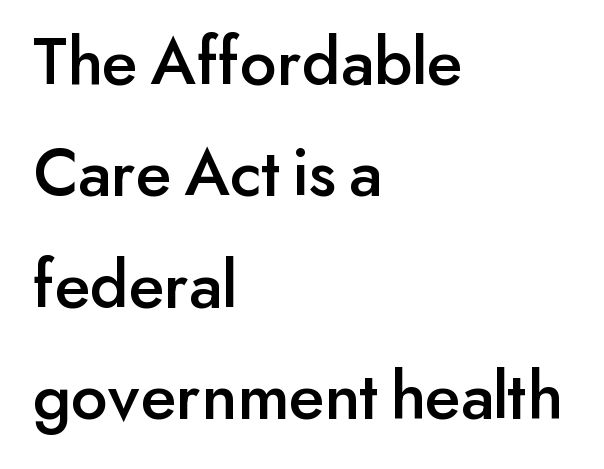
Q: Is the text italic (slanted)? A: No, it is upright.
Q: Is the typeface a serif or a sans-serif typeface? A: Sans-serif.
Q: Is the text underlined? A: No.
Q: How is the paragraph aligned? A: Left-aligned.
Q: Is the spacing between letters normal or unusually wide? A: Normal.
Q: Is the spacing between lines tight, normal or loose? A: Normal.
Q: Width (condensed, normal, or wide)? A: Normal.
Q: Stroke contrast? A: Low.
Q: x-height? A: Small.
Q: Monospaced? A: No.
